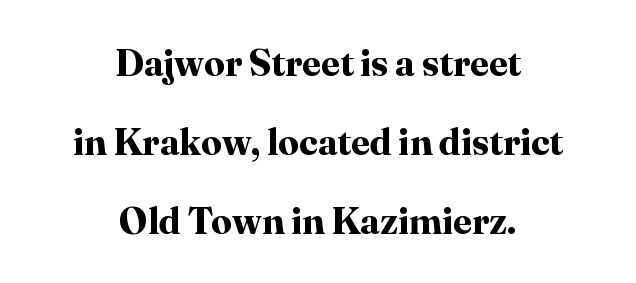
The image shows 37 px bold serif type, upright; set centered, loose line spacing (2.13x), normal letter spacing, not underlined; high stroke contrast and a medium x-height.
